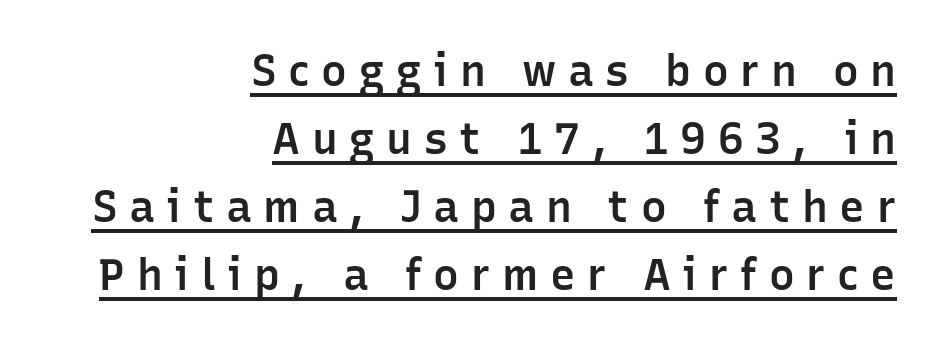
{"serif": "no", "italic": "no", "bold": "semi", "weight": "semibold", "width": "normal", "stroke_contrast": "low", "x_height": "medium", "monospaced": "no", "underline": "yes", "align": "right", "line_spacing": "normal", "line_spacing_ratio": 1.58, "letter_spacing": "wide", "letter_spacing_em": 0.27, "glyph_px": 43}
